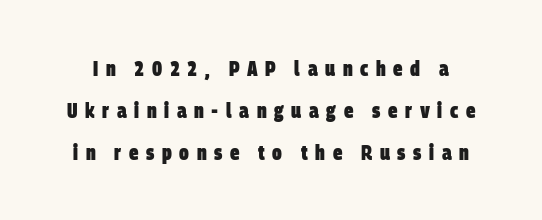
Type without underlining. Regarding leading, the lines here are spaced well apart. Chunky letters — that's bold for sure. Words appear elongated and porous because spacing is wide.
